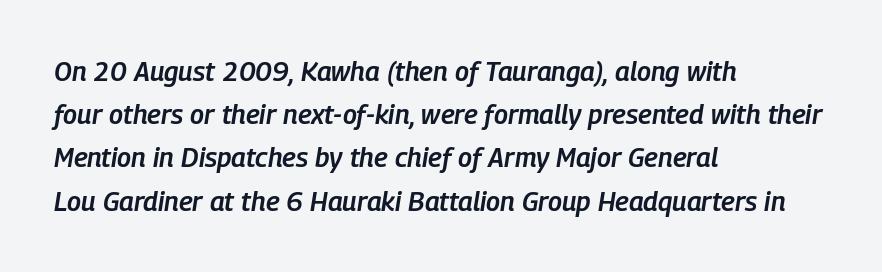
{"italic": "yes", "lean": "right", "slant_degrees": 9, "bold": "semi", "underline": "no", "align": "left", "line_spacing": "normal", "line_spacing_ratio": 1.6, "letter_spacing": "normal", "letter_spacing_em": 0.0, "glyph_px": 27}
